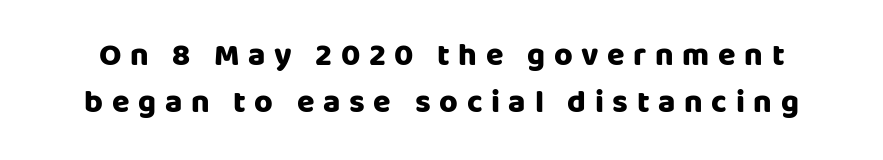
Q: Is the text bold? A: Yes.
Q: Is the text italic (slanted)? A: No, it is upright.
Q: Is the typeface a serif or a sans-serif typeface? A: Sans-serif.
Q: Is the text underlined? A: No.
Q: Is the spacing between letters normal or unusually wide? A: Unusually wide.
Q: Is the spacing between lines tight, normal or loose? A: Normal.
Q: Width (condensed, normal, or wide)? A: Normal.
Q: Stroke contrast? A: Low.
Q: x-height? A: Large.
Q: Monospaced? A: No.
